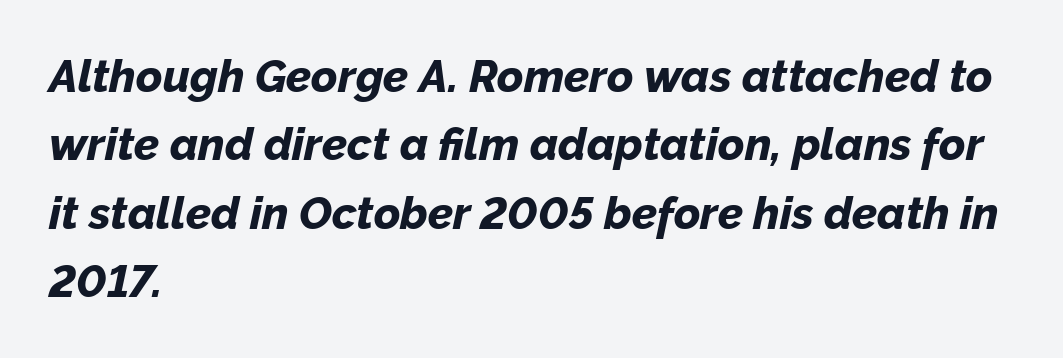
You could not count columns in this text — the font is proportionally spaced. Look at the tracking — it's just the regular setting, nothing added. If you drew a line through each stem, it would be angled. The words here are not underlined. The ragged edge is on the right, which tells us the setting is flush left. The glyphs have the mass of a bold cut.
